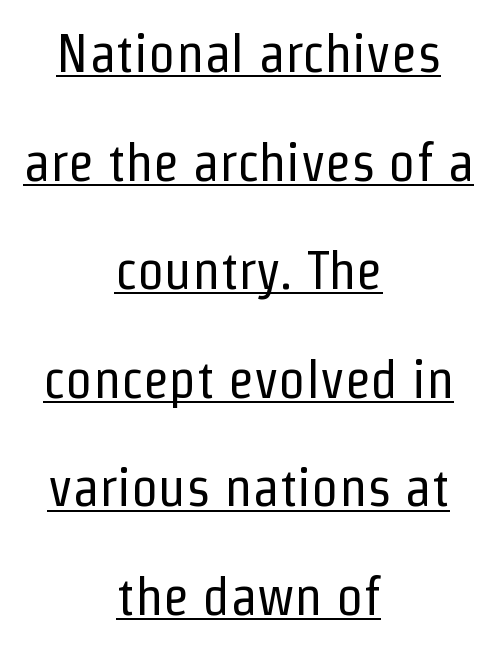
The image shows 54 px regular-weight, condensed sans-serif type, upright; set centered, loose line spacing (2.01x), normal letter spacing, underlined; low stroke contrast and a medium x-height.
